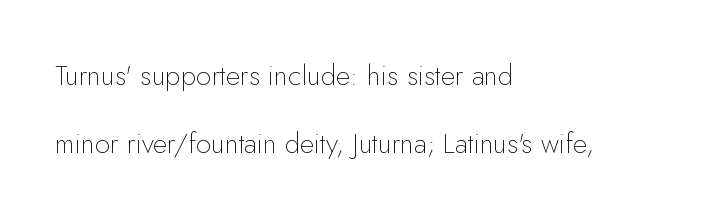
Honestly, the letter spacing is just normal — you wouldn't notice it. This sample uses a sans-serif face. The passage shown stacks its lines with a broad gap. The rag falls on the right side of this text block.
